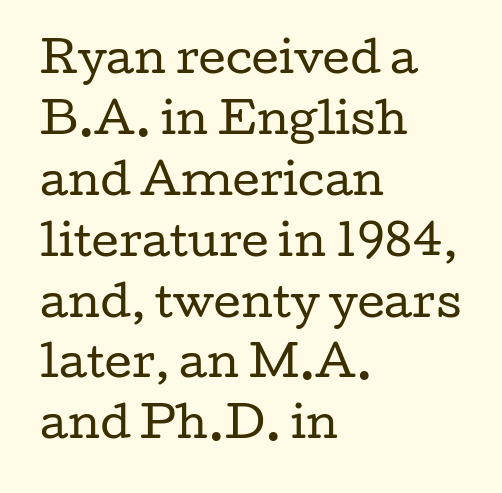
The letters look calm and open, with moderate or lighter stems. The string is rendered with underlining switched off. This sample uses plain, unmodified letter spacing. A typesetter would call this leading conventional body-copy spacing. A typesetter would label this face a serif.
